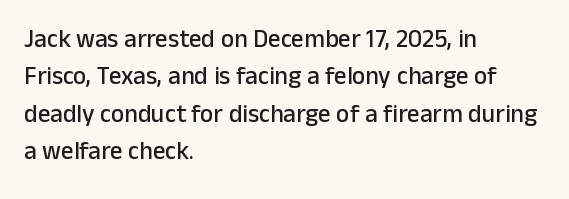
The rendering anchors every line to the left-hand side. The vertical gap from one line to the next is medium. The letterforms sit shoulder to shoulder at normal distance. Lines of text with bare space underneath. This is roman type, the default non-slanted kind.
